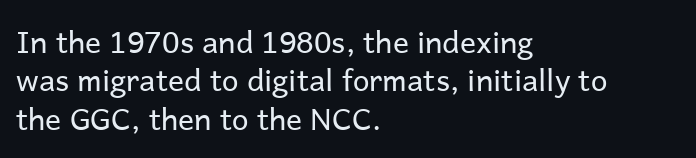
{"serif": "no", "italic": "no", "bold": "no", "weight": "regular", "width": "normal", "stroke_contrast": "low", "x_height": "medium", "monospaced": "no", "underline": "no", "align": "left", "line_spacing": "normal", "line_spacing_ratio": 1.28, "letter_spacing": "normal", "letter_spacing_em": 0.0, "glyph_px": 30}
